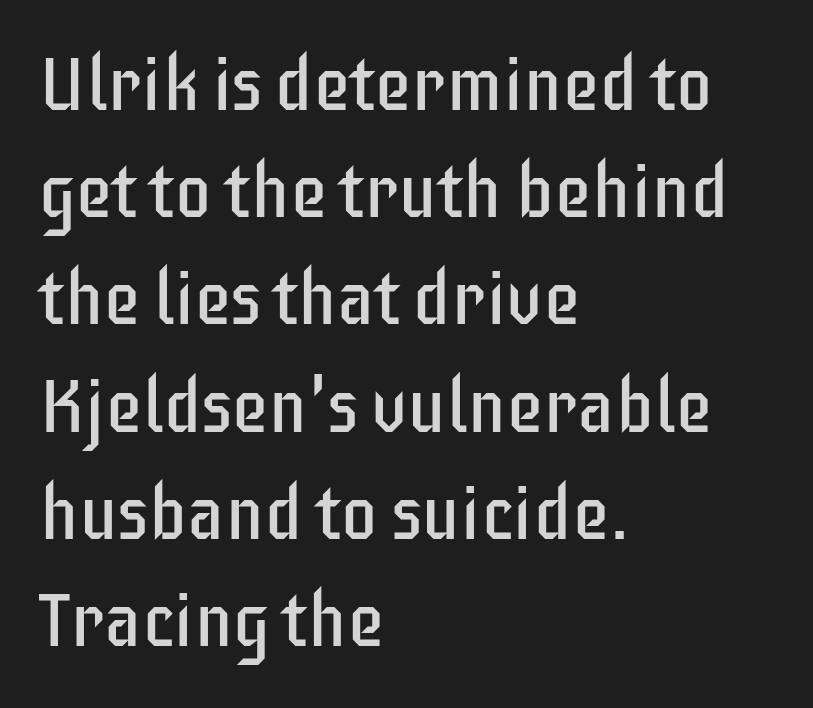
The image shows 75 px regular-weight, condensed sans-serif type, upright; set left-aligned, normal line spacing (1.43x), normal letter spacing, not underlined; low stroke contrast and a large x-height.
